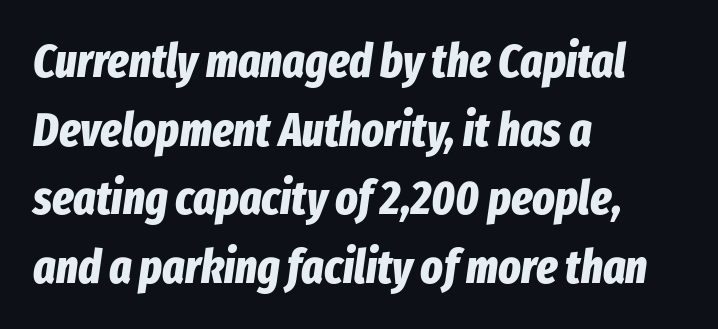
Q: Is the text bold? A: Yes.
Q: Is the text italic (slanted)? A: Yes, it leans right by about 8 degrees.
Q: Is the text underlined? A: No.
Q: How is the paragraph aligned? A: Left-aligned.
Q: Is the spacing between letters normal or unusually wide? A: Normal.
Q: Is the spacing between lines tight, normal or loose? A: Normal.
Q: Width (condensed, normal, or wide)? A: Condensed.
Q: Stroke contrast? A: Low.
Q: x-height? A: Medium.
Q: Monospaced? A: No.
